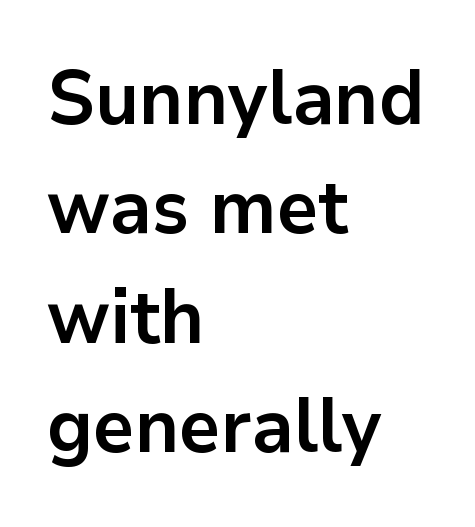
The rendering anchors every line to the left-hand side. Lines of text with bare space underneath. Reading down the column, the eye jumps a familiar distance to each next line. The face used here is proportionally spaced, like ordinary book or web type. The passage shown is typeset with a sans-serif family. Nope, not italic — everything's standing straight.
